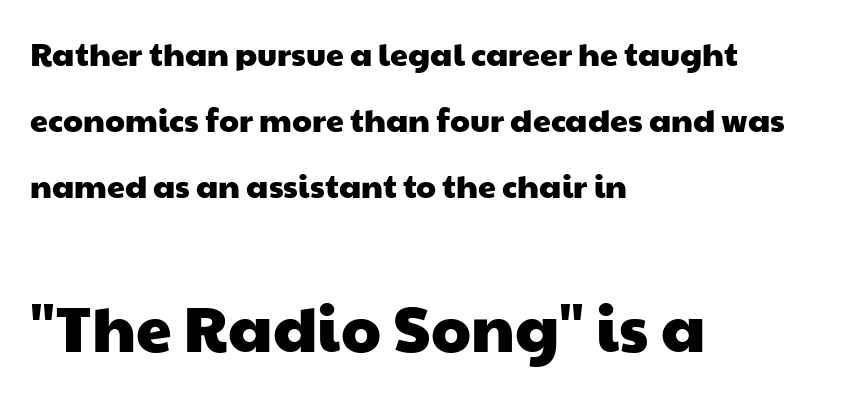
The image shows 64 px wide sans-serif type; set left-aligned, loose line spacing (2.07x), normal letter spacing, not underlined; the second (bottom) block is 2.0x larger; low stroke contrast and a medium x-height.
